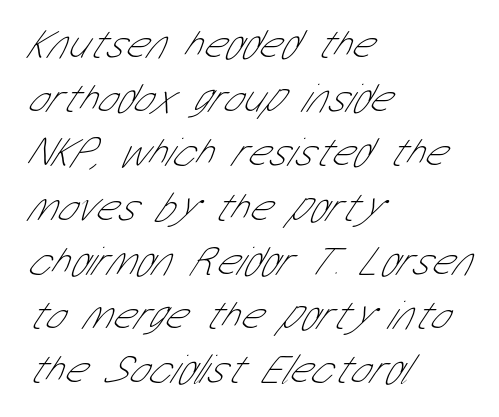
This rendering employs a face without finishing strokes, i.e., a sans-serif. Horizontally, the lines are justified to the leading edge only. The letterforms sit at book weight or below. The letters advance in unequal steps, a hallmark of proportional type.
